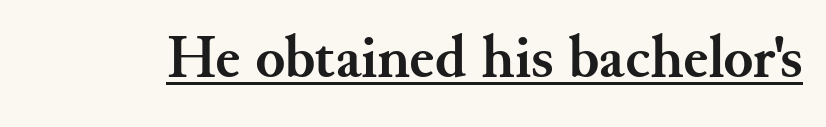
Q: Is the text bold? A: Yes.
Q: Is the text italic (slanted)? A: No, it is upright.
Q: Is the typeface a serif or a sans-serif typeface? A: Serif.
Q: Is the text underlined? A: Yes.
Q: Is the spacing between letters normal or unusually wide? A: Normal.
Q: Width (condensed, normal, or wide)? A: Normal.
Q: Stroke contrast? A: Medium.
Q: x-height? A: Small.
Q: Monospaced? A: No.
